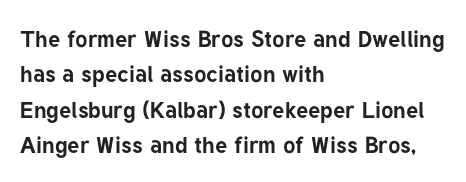
The strip under each line holds only bare page. The designer left line spacing at the default. Typeset ragged right — the left edge is the straight one. Heavy-handed strokes throughout: this text is bold.
